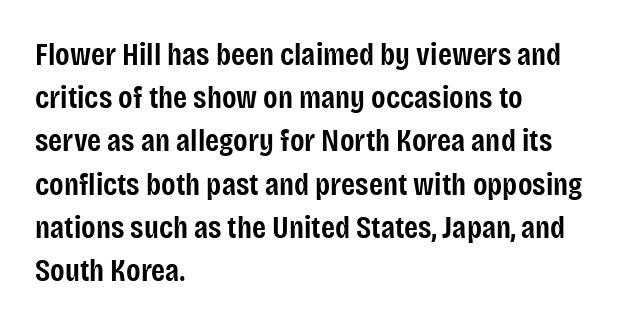
Q: Is the text bold? A: Semi-bold.
Q: Is the text italic (slanted)? A: No, it is upright.
Q: Is the typeface a serif or a sans-serif typeface? A: Sans-serif.
Q: Is the text underlined? A: No.
Q: How is the paragraph aligned? A: Left-aligned.
Q: Is the spacing between letters normal or unusually wide? A: Normal.
Q: Is the spacing between lines tight, normal or loose? A: Normal.
Q: Width (condensed, normal, or wide)? A: Condensed.
Q: Stroke contrast? A: Low.
Q: x-height? A: Large.
Q: Monospaced? A: No.
